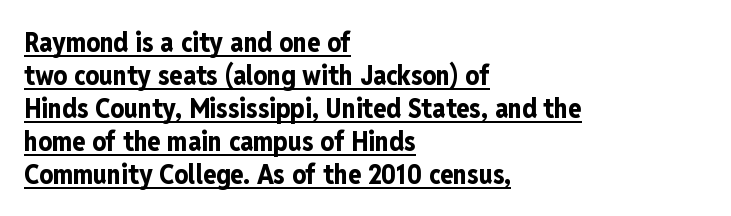
The image shows 27 px bold type, upright; set left-aligned, line spacing 1.22x, normal letter spacing, underlined.
